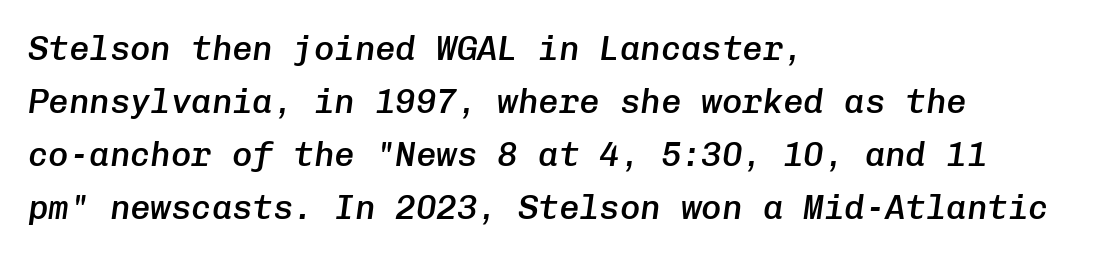
Every character here occupies the same horizontal width, giving the sample a typewriter-like rhythm. Descenders are the only things crossing below the line. How heavy is the stroke? Medium-heavy — a semibold, shy of bold. Reading down the block, your eye returns to a fixed left position each line.
